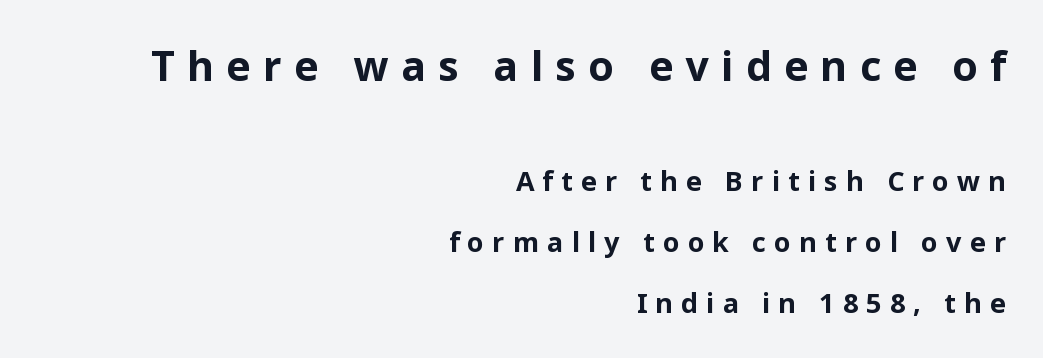
Q: Is the text bold? A: Yes.
Q: Is the text italic (slanted)? A: No, it is upright.
Q: Is the typeface a serif or a sans-serif typeface? A: Sans-serif.
Q: Is the text underlined? A: No.
Q: How is the paragraph aligned? A: Right-aligned.
Q: Is the spacing between letters normal or unusually wide? A: Unusually wide.
Q: Is the spacing between lines tight, normal or loose? A: Loose.
Q: Which block of text is set in a larger size, the first (top) or the second (bottom)? A: The first (top) one.
Q: Width (condensed, normal, or wide)? A: Normal.
Q: Stroke contrast? A: Low.
Q: x-height? A: Medium.
Q: Monospaced? A: No.
